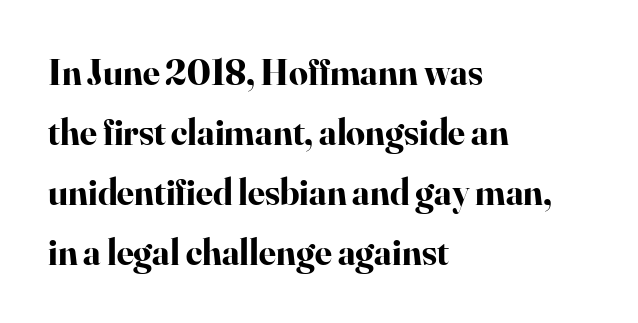
The image shows 37 px bold serif type, upright; set left-aligned, normal line spacing (1.62x), normal letter spacing, not underlined; high stroke contrast and a small x-height.
